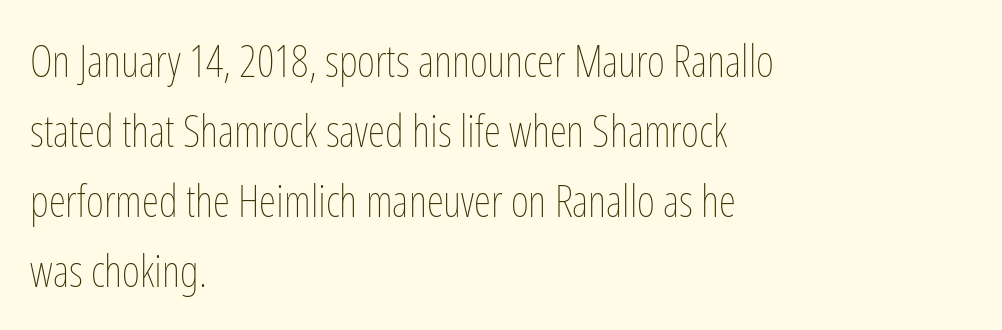
{"italic": "no", "bold": "no", "weight": "thin", "width": "condensed", "stroke_contrast": "low", "x_height": "medium", "monospaced": "no", "underline": "no", "align": "left", "line_spacing": "normal", "line_spacing_ratio": 1.59, "letter_spacing": "normal", "letter_spacing_em": 0.0, "glyph_px": 44}
